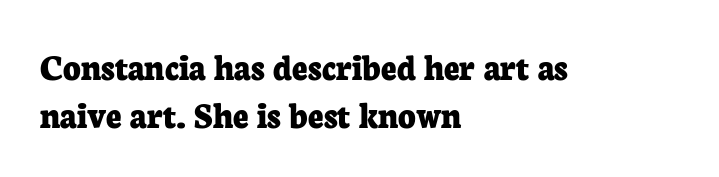
The passage is arranged the way most books set body copy — flush left. Italic: no, the glyphs are upright roman. In terms of weight, the rendering is a true, heavy bold. The strip under each line holds only bare page. Normally led — the rows are evenly, conventionally spaced. Between one letter and the next there's only the usual sliver of space.
